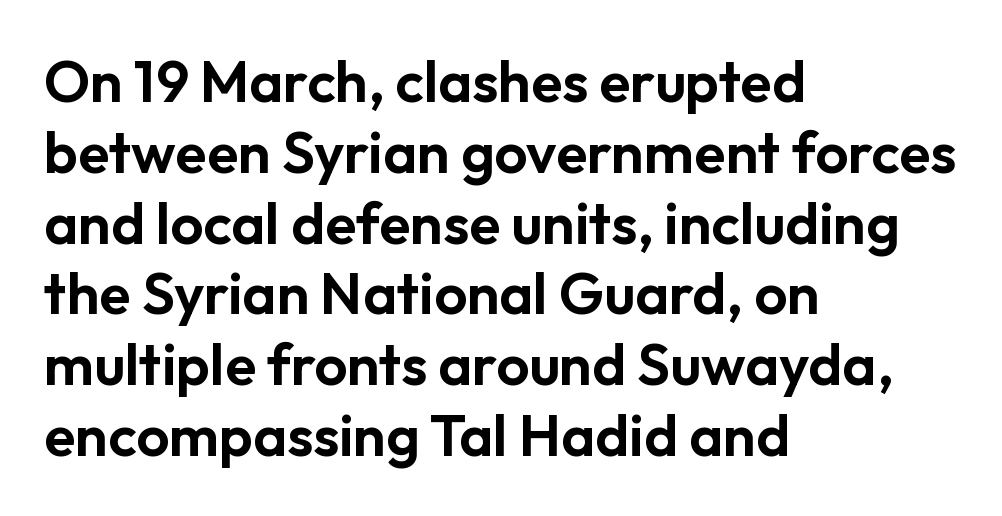
Proportional: the letters do not fall into vertical columns. Check under the words: just untouched page. When letters stand straight like this, we call the style roman or upright. Check where the strokes stop: nothing finishes them off — pure sans. Teacher's note: observe the even left margin — that is flush-left alignment. The letterforms sit shoulder to shoulder at normal distance.
